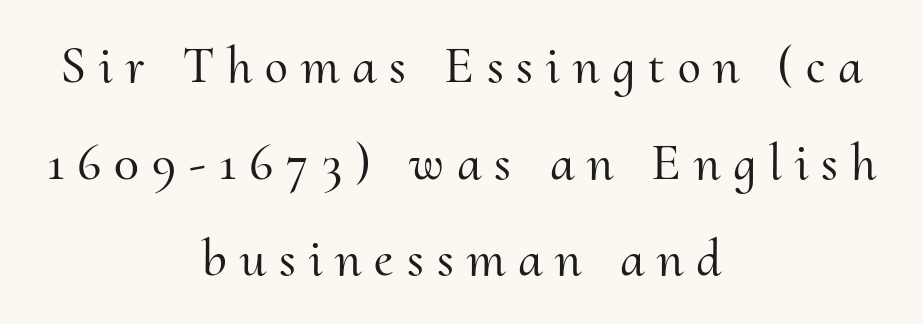
The image shows 52 px serif type, upright; set centered, line spacing 1.86x, unusually wide letter spacing (+0.25 em), not underlined; medium stroke contrast and a small x-height.
